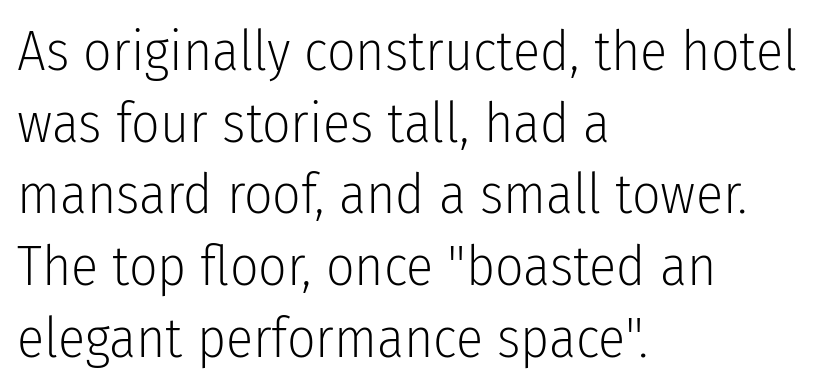
The image shows 56 px light, condensed sans-serif type, upright; set left-aligned, normal line spacing (1.28x), normal letter spacing, not underlined; low stroke contrast and a medium x-height.
